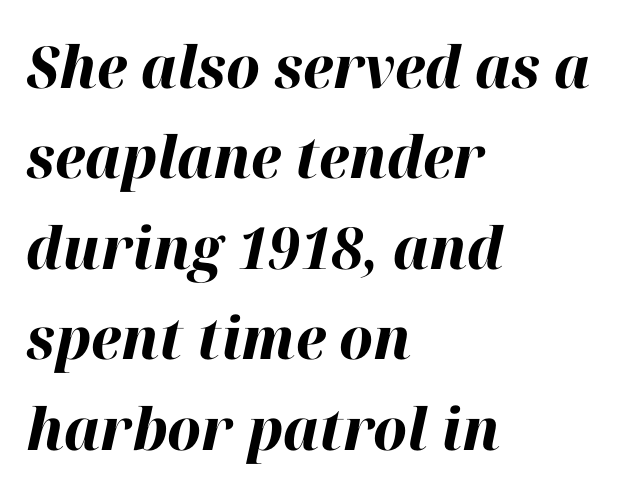
Q: Is the text bold? A: Yes.
Q: Is the text italic (slanted)? A: Yes, it leans right by about 12 degrees.
Q: Is the text underlined? A: No.
Q: How is the paragraph aligned? A: Left-aligned.
Q: Is the spacing between letters normal or unusually wide? A: Normal.
Q: Is the spacing between lines tight, normal or loose? A: Normal.
Q: Width (condensed, normal, or wide)? A: Normal.
Q: Stroke contrast? A: High.
Q: x-height? A: Medium.
Q: Monospaced? A: No.
